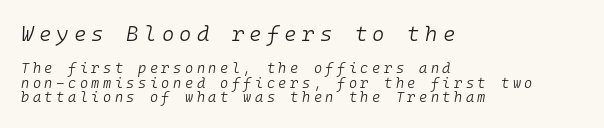
Q: Is the text bold? A: No.
Q: Is the text italic (slanted)? A: Yes, it leans right by about 10 degrees.
Q: Is the text underlined? A: No.
Q: How is the paragraph aligned? A: Left-aligned.
Q: Is the spacing between letters normal or unusually wide? A: Unusually wide.
Q: Is the spacing between lines tight, normal or loose? A: Tight.
Q: Which block of text is set in a larger size, the first (top) or the second (bottom)? A: The first (top) one.
